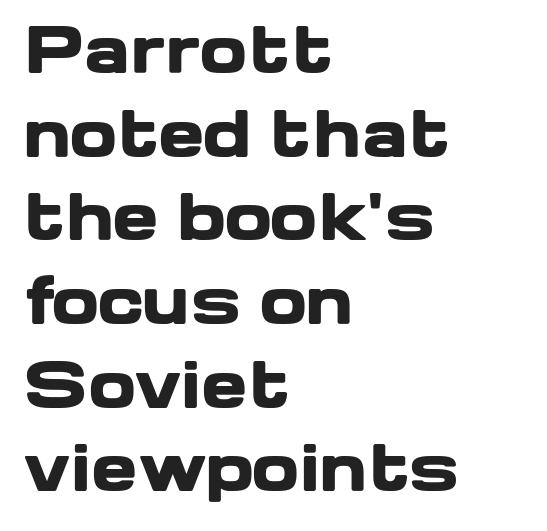
{"serif": "no", "italic": "no", "bold": "yes", "weight": "heavy", "width": "wide", "stroke_contrast": "low", "x_height": "medium", "monospaced": "no", "underline": "no", "align": "left", "line_spacing": "normal", "line_spacing_ratio": 1.35, "letter_spacing": "normal", "letter_spacing_em": 0.0, "glyph_px": 62}
